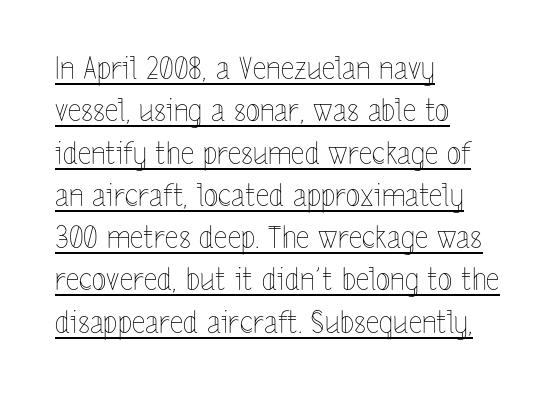
Q: Is the text bold? A: No.
Q: Is the text italic (slanted)? A: No, it is upright.
Q: Is the text underlined? A: Yes.
Q: How is the paragraph aligned? A: Left-aligned.
Q: Is the spacing between letters normal or unusually wide? A: Normal.
Q: Is the spacing between lines tight, normal or loose? A: Normal.
Q: Width (condensed, normal, or wide)? A: Condensed.
Q: x-height? A: Medium.
Q: Monospaced? A: No.
